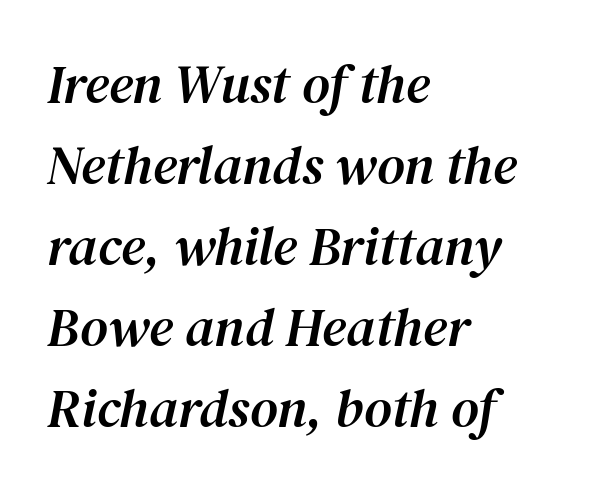
Q: Is the text italic (slanted)? A: Yes, it leans right by about 12 degrees.
Q: Is the typeface a serif or a sans-serif typeface? A: Serif.
Q: Is the text underlined? A: No.
Q: How is the paragraph aligned? A: Left-aligned.
Q: Is the spacing between letters normal or unusually wide? A: Normal.
Q: Is the spacing between lines tight, normal or loose? A: Normal.
Q: Width (condensed, normal, or wide)? A: Normal.
Q: Stroke contrast? A: Medium.
Q: x-height? A: Medium.
Q: Monospaced? A: No.
